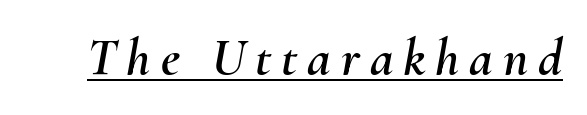
{"italic": "yes", "lean": "right", "slant_degrees": 10, "width": "normal", "stroke_contrast": "medium", "x_height": "small", "monospaced": "no", "underline": "yes", "glyph_px": 53}
